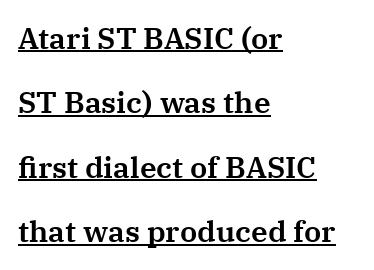
{"serif": "yes", "italic": "no", "width": "normal", "stroke_contrast": "medium", "x_height": "medium", "monospaced": "no", "underline": "yes", "align": "left", "line_spacing": "loose", "line_spacing_ratio": 2.15, "letter_spacing": "normal", "letter_spacing_em": 0.0, "glyph_px": 30}
